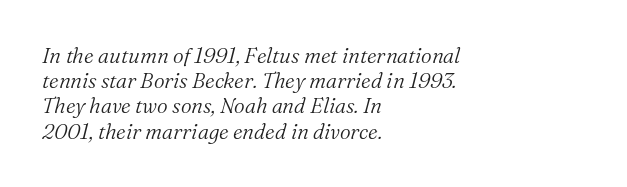
The type is set solid horizontally, with unmodified tracking. The baseline area is clear. The text carries the slant typical of an italic or oblique font. The strokes are not fattened; the text isn't bold. A student would call this left alignment; a typographer would say flush left, rag right.
